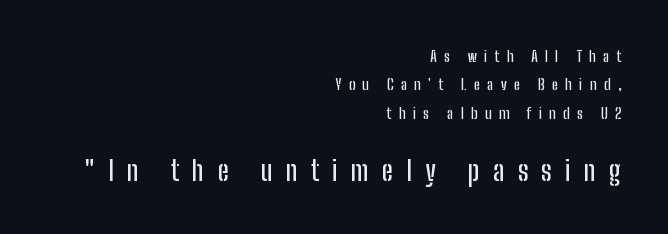
Does the copy run flush right? Yes — the right margin is perfectly even. It's the straight-up-and-down kind of type. If you squint, the bottom block still reads clearly — it's the larger of the two. In terms of letterspacing, this is a distinctly airy, spread setting. Descenders are the only things crossing below the line.
